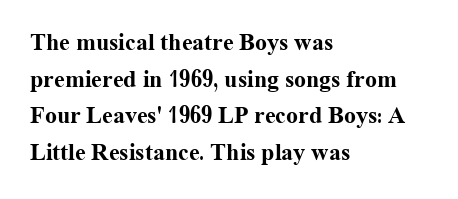
A typesetter would call this zero additional tracking. The letters stand upright; this is a roman face. Regular leading. The passage is arranged the way most books set body copy — flush left. Rule under the text: the space is simply empty. Strokes here are thick enough to call this a true bold.
